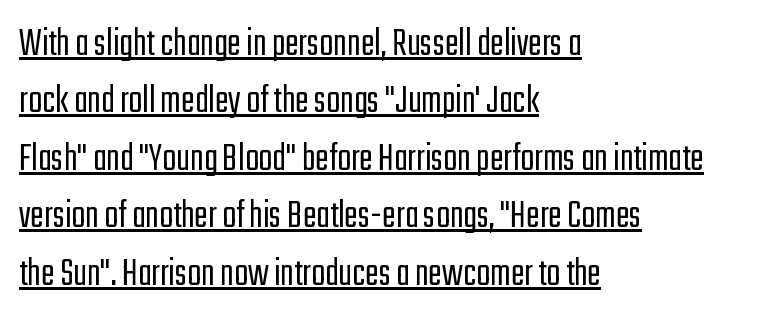
{"serif": "no", "italic": "no", "bold": "no", "weight": "light", "width": "condensed", "stroke_contrast": "low", "x_height": "medium", "monospaced": "no", "underline": "yes", "align": "left", "line_spacing": "normal", "line_spacing_ratio": 1.4, "letter_spacing": "normal", "letter_spacing_em": 0.0, "glyph_px": 41}
